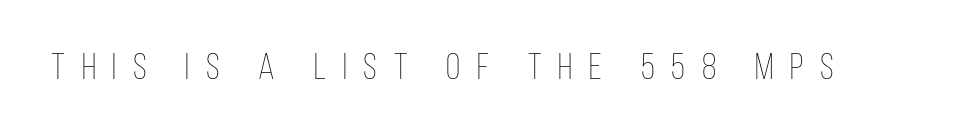
{"italic": "no", "bold": "no", "weight": "thin", "width": "condensed", "stroke_contrast": "low", "x_height": "large", "monospaced": "no", "underline": "no", "letter_spacing": "wide", "letter_spacing_em": 0.45, "glyph_px": 37}
